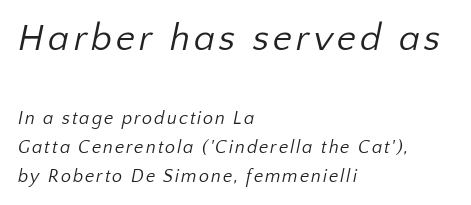
The image shows 37 px regular-weight sans-serif type; set left-aligned, normal line spacing (1.62x), not underlined; the first (top) block is 2.06x larger; low stroke contrast and a medium x-height.
